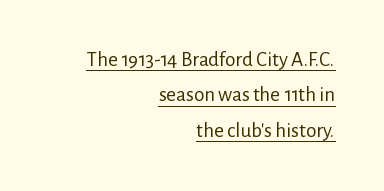
Visually the block forms a straight wall on the right and a jagged coastline on the left. Emphasis is given by a line drawn under the lettering. The lines sit at an ordinary, default distance from one another. You can tell it's not italic because the verticals are truly vertical. The passage shown has conventional tracking throughout. Weight: in the light-to-regular range.
